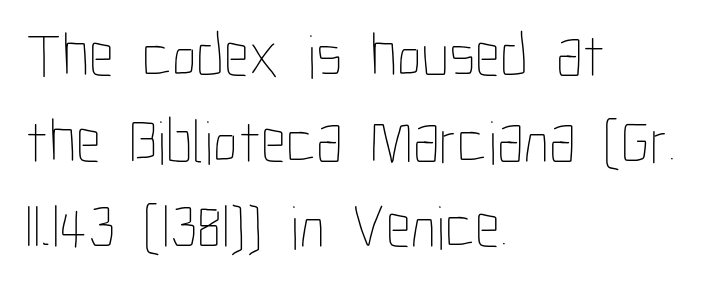
The image shows 62 px thin, condensed type, upright; set left-aligned, normal line spacing (1.38x), normal letter spacing, not underlined; low stroke contrast and a medium x-height.
